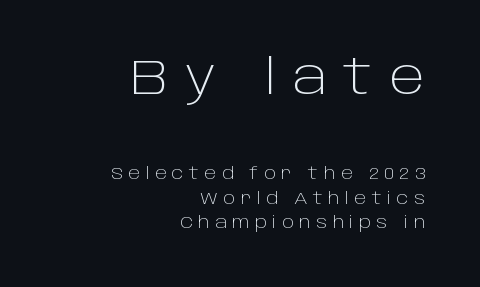
The initial chunk of copy outweighs the following chunk in type size. The weight tops out at a normal text grade. Rendered with straight, roman letterforms. The rendering uses a moderate line-height, typical for paragraphs. The letters advance in unequal steps, a hallmark of proportional type. A student would call this right alignment; a typographer would say flush right, rag left.
